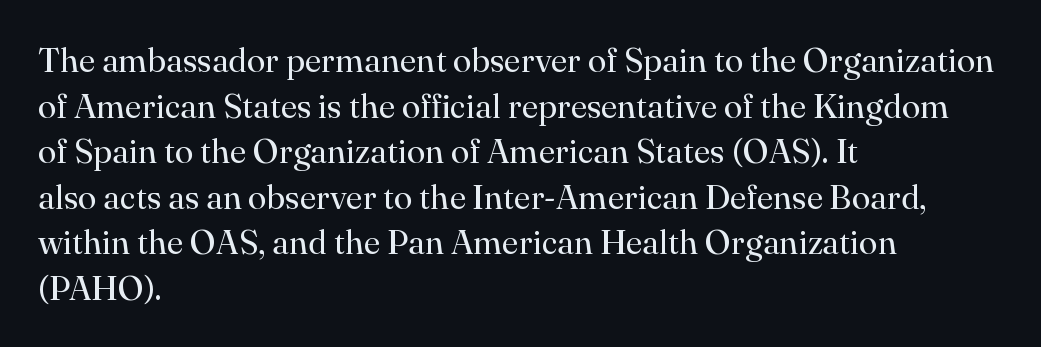
The image shows 34 px regular-weight serif type, upright; set left-aligned, normal line spacing (1.34x), normal letter spacing, not underlined; high stroke contrast and a small x-height.
